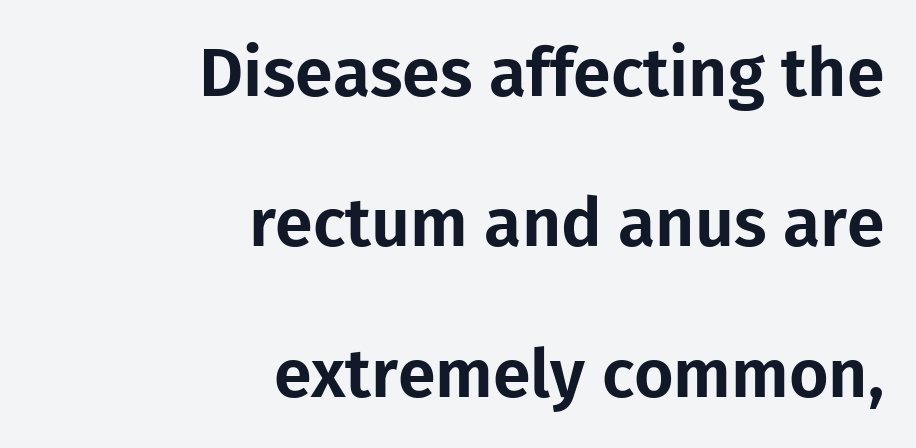
{"serif": "no", "italic": "no", "width": "normal", "stroke_contrast": "low", "x_height": "medium", "monospaced": "no", "underline": "no", "align": "right", "line_spacing": "loose", "line_spacing_ratio": 2.21, "letter_spacing": "normal", "letter_spacing_em": 0.0, "glyph_px": 68}
